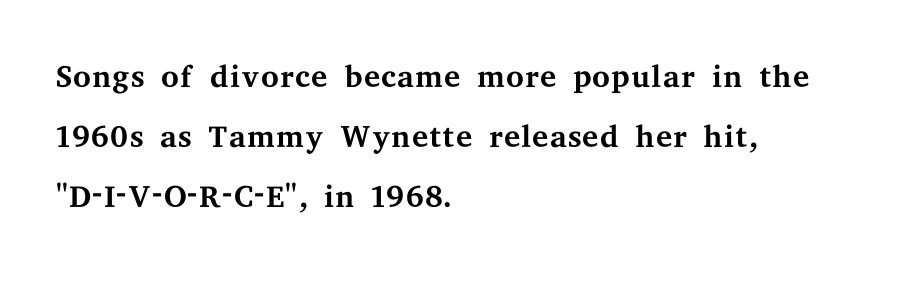
Think of a printed novel: that variable character pitch is what you see here. Spacing between characters is what you'd get straight out of the box. No italicization has been applied; the sample stays upright. The paragraph shown leans on its left margin.
